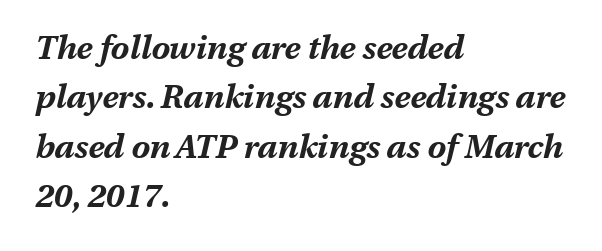
{"italic": "yes", "lean": "right", "slant_degrees": 13, "bold": "yes", "weight": "bold", "width": "normal", "stroke_contrast": "medium", "x_height": "medium", "monospaced": "no", "underline": "no", "align": "left", "line_spacing": "normal", "line_spacing_ratio": 1.5, "letter_spacing": "normal", "letter_spacing_em": 0.0, "glyph_px": 33}
